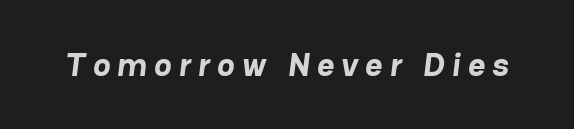
Q: Is the text bold? A: Yes.
Q: Is the typeface a serif or a sans-serif typeface? A: Sans-serif.
Q: Is the text underlined? A: No.
Q: Is the spacing between letters normal or unusually wide? A: Unusually wide.
Q: Width (condensed, normal, or wide)? A: Normal.
Q: Stroke contrast? A: Low.
Q: x-height? A: Medium.
Q: Monospaced? A: No.
